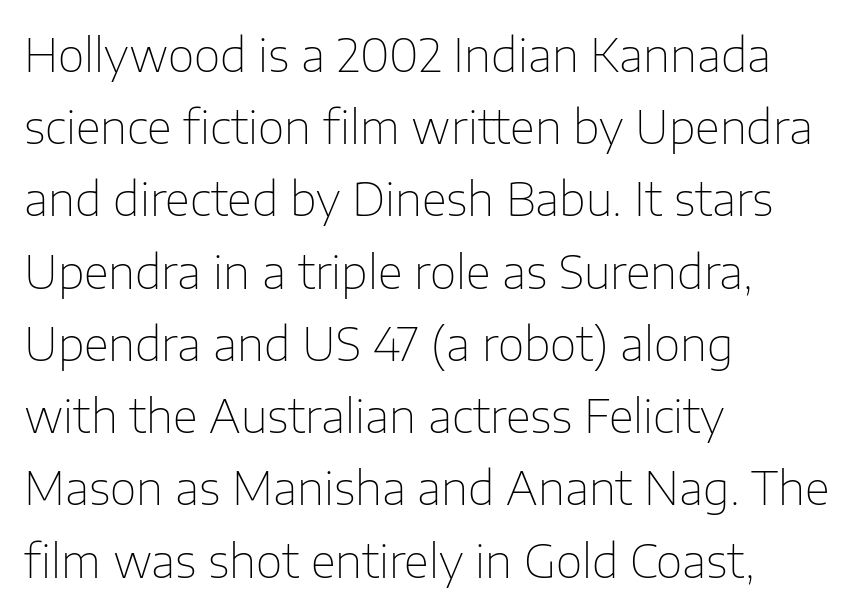
The image shows 46 px thin sans-serif type, upright; set left-aligned, normal line spacing (1.57x), normal letter spacing, not underlined; low stroke contrast and a medium x-height.
